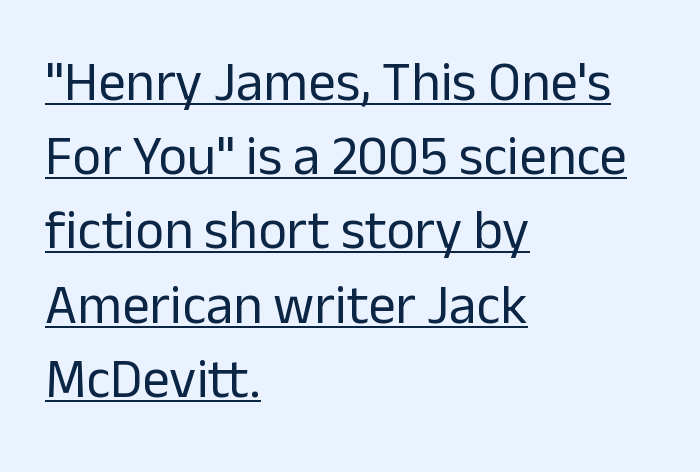
Q: Is the text bold? A: No.
Q: Is the text italic (slanted)? A: No, it is upright.
Q: Is the typeface a serif or a sans-serif typeface? A: Sans-serif.
Q: Is the text underlined? A: Yes.
Q: How is the paragraph aligned? A: Left-aligned.
Q: Is the spacing between letters normal or unusually wide? A: Normal.
Q: Is the spacing between lines tight, normal or loose? A: Normal.
Q: Width (condensed, normal, or wide)? A: Normal.
Q: Stroke contrast? A: Low.
Q: x-height? A: Medium.
Q: Monospaced? A: No.
